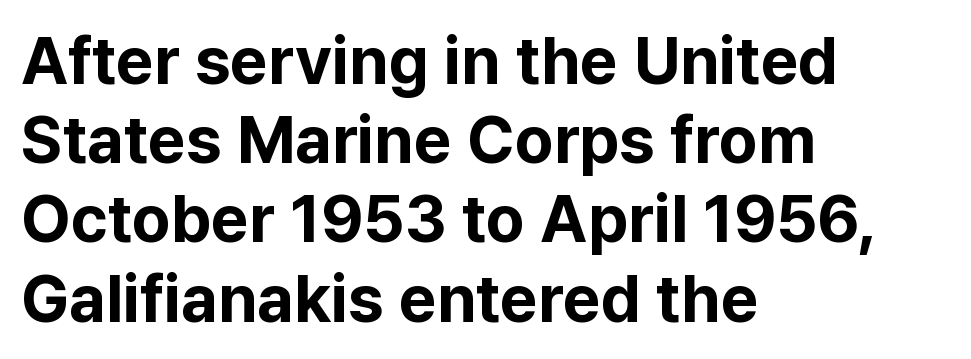
Q: Is the text bold? A: Yes.
Q: Is the text italic (slanted)? A: No, it is upright.
Q: Is the typeface a serif or a sans-serif typeface? A: Sans-serif.
Q: Is the text underlined? A: No.
Q: How is the paragraph aligned? A: Left-aligned.
Q: Is the spacing between letters normal or unusually wide? A: Normal.
Q: Width (condensed, normal, or wide)? A: Normal.
Q: Stroke contrast? A: Low.
Q: x-height? A: Medium.
Q: Monospaced? A: No.
